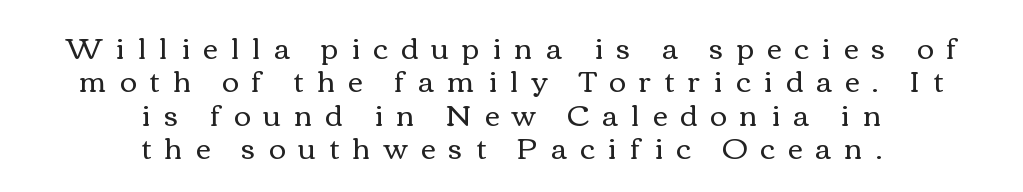
Q: Is the text bold? A: No.
Q: Is the text italic (slanted)? A: No, it is upright.
Q: Is the text underlined? A: No.
Q: How is the paragraph aligned? A: Centered.
Q: Is the spacing between letters normal or unusually wide? A: Unusually wide.
Q: Is the spacing between lines tight, normal or loose? A: Tight.
Q: Width (condensed, normal, or wide)? A: Wide.
Q: x-height? A: Medium.
Q: Monospaced? A: No.
